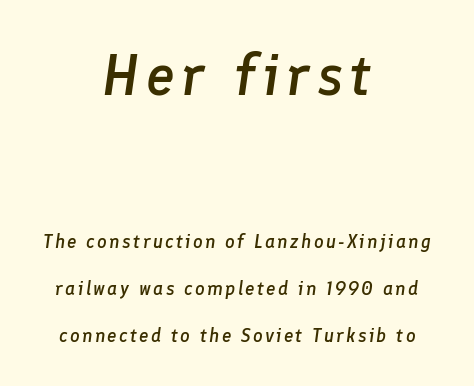
Q: Is the text bold? A: Semi-bold.
Q: Is the text italic (slanted)? A: Yes, it leans right by about 8 degrees.
Q: Is the text underlined? A: No.
Q: How is the paragraph aligned? A: Centered.
Q: Is the spacing between lines tight, normal or loose? A: Loose.
Q: Which block of text is set in a larger size, the first (top) or the second (bottom)? A: The first (top) one.
Q: Width (condensed, normal, or wide)? A: Normal.
Q: Stroke contrast? A: Low.
Q: x-height? A: Medium.
Q: Monospaced? A: No.
